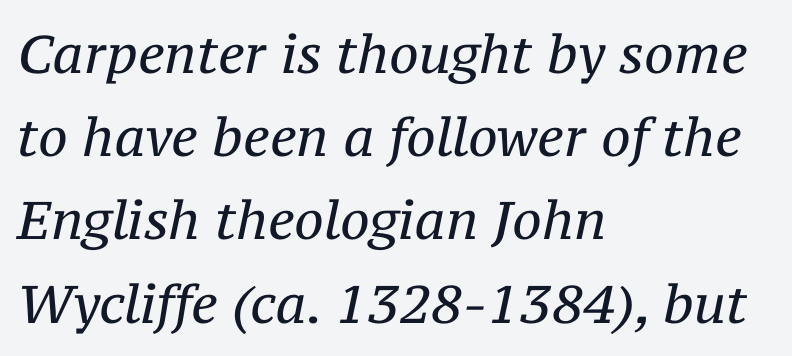
Q: Is the text bold? A: No.
Q: Is the text italic (slanted)? A: Yes, it leans right by about 12 degrees.
Q: Is the typeface a serif or a sans-serif typeface? A: Serif.
Q: Is the text underlined? A: No.
Q: How is the paragraph aligned? A: Left-aligned.
Q: Is the spacing between letters normal or unusually wide? A: Normal.
Q: Is the spacing between lines tight, normal or loose? A: Normal.
Q: Width (condensed, normal, or wide)? A: Normal.
Q: Stroke contrast? A: Medium.
Q: x-height? A: Medium.
Q: Monospaced? A: No.
